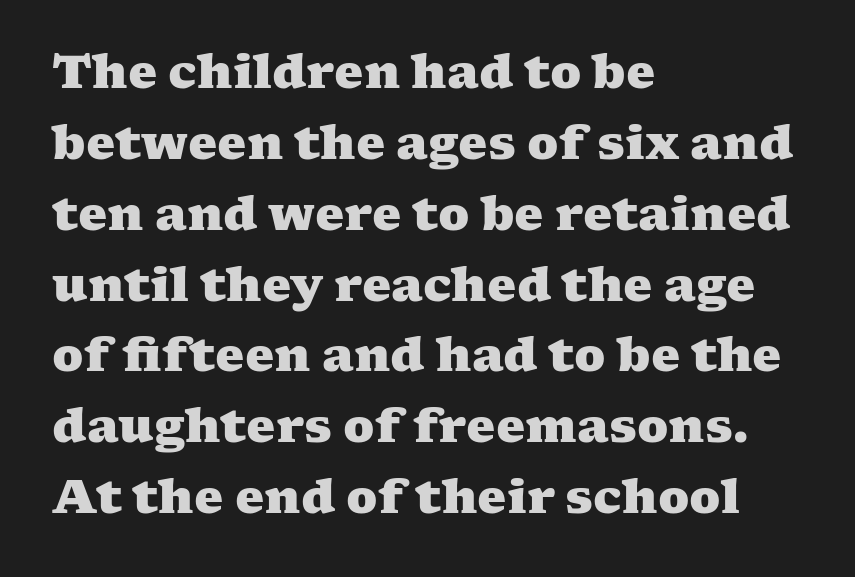
The image shows 46 px heavy, wide serif type; set left-aligned, normal line spacing (1.54x), normal letter spacing, not underlined; medium stroke contrast and a medium x-height.
